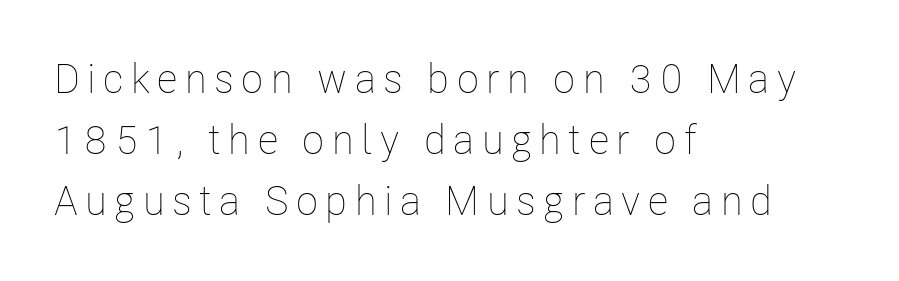
The image shows 41 px thin, condensed type, upright; set left-aligned, normal line spacing (1.49x), not underlined; low stroke contrast and a medium x-height.
